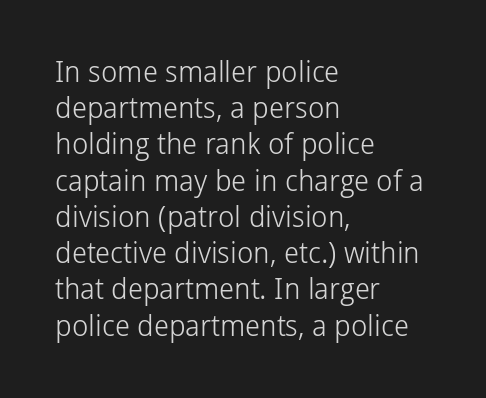
The image shows 29 px light sans-serif type, upright; set left-aligned, normal line spacing (1.25x), normal letter spacing, not underlined; low stroke contrast and a medium x-height.
